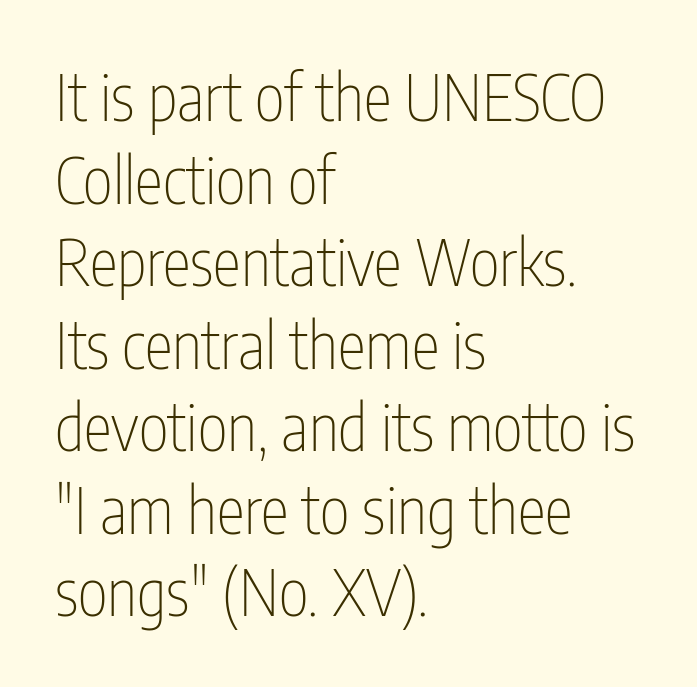
Alignment: flush left. Descenders are the only things crossing below the line. The passage shown is typeset with a sans-serif family. One glance says typical: line gaps are just what's usual.
